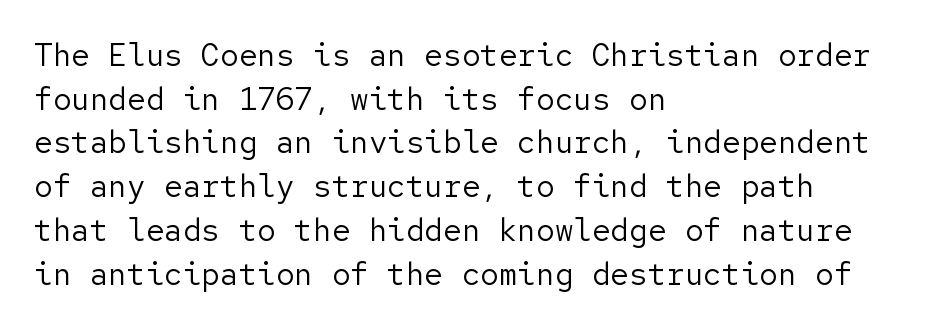
Q: Is the text bold? A: No.
Q: Is the text italic (slanted)? A: No, it is upright.
Q: Is the typeface a serif or a sans-serif typeface? A: Sans-serif.
Q: Is the text underlined? A: No.
Q: How is the paragraph aligned? A: Left-aligned.
Q: Is the spacing between letters normal or unusually wide? A: Normal.
Q: Is the spacing between lines tight, normal or loose? A: Normal.
Q: Width (condensed, normal, or wide)? A: Normal.
Q: Stroke contrast? A: Low.
Q: x-height? A: Medium.
